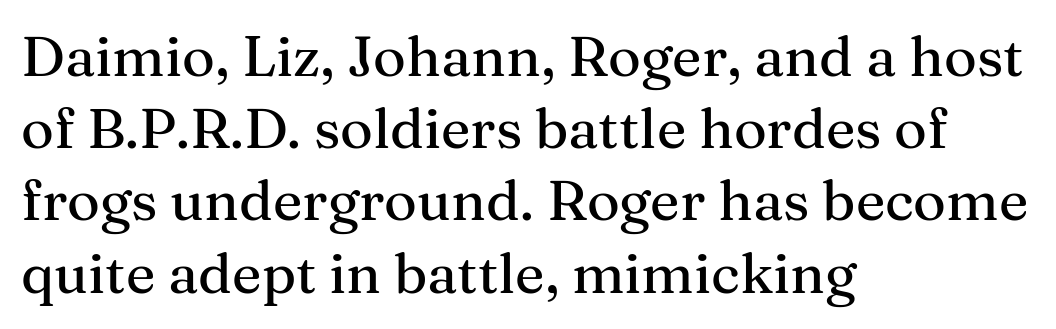
The gaps between neighbouring characters are ordinary and unremarkable. Varying glyph widths throughout — classic text-font behaviour. The passage is arranged the way most books set body copy — flush left. Notice how descenders clear the ascenders below comfortably — that's standard leading. Check under the words: just untouched page. A typesetter would label this face a serif.
